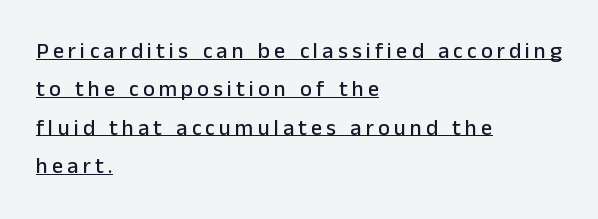
The image shows 22 px text type, upright; set left-aligned, line spacing 1.74x, underlined.
